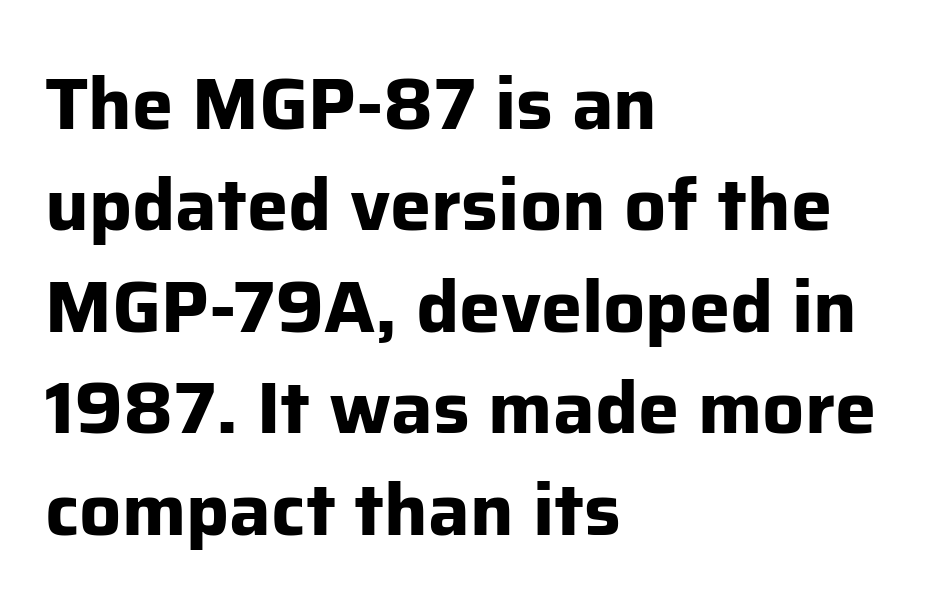
Q: Is the text bold? A: Yes.
Q: Is the text italic (slanted)? A: No, it is upright.
Q: Is the typeface a serif or a sans-serif typeface? A: Sans-serif.
Q: Is the text underlined? A: No.
Q: How is the paragraph aligned? A: Left-aligned.
Q: Is the spacing between letters normal or unusually wide? A: Normal.
Q: Is the spacing between lines tight, normal or loose? A: Normal.
Q: Width (condensed, normal, or wide)? A: Normal.
Q: Stroke contrast? A: Low.
Q: x-height? A: Medium.
Q: Monospaced? A: No.
